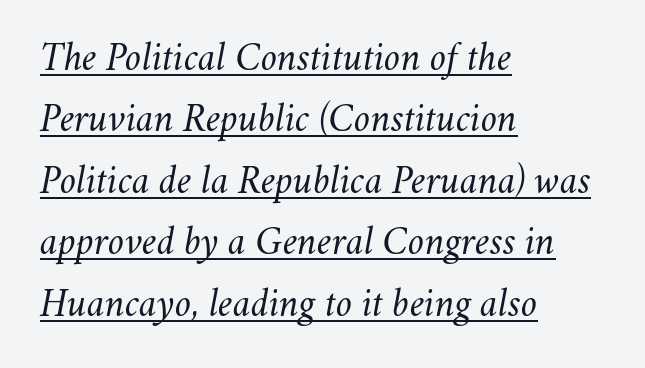
Q: Is the text bold? A: No.
Q: Is the text italic (slanted)? A: Yes, it leans right by about 11 degrees.
Q: Is the text underlined? A: Yes.
Q: How is the paragraph aligned? A: Left-aligned.
Q: Is the spacing between letters normal or unusually wide? A: Normal.
Q: Is the spacing between lines tight, normal or loose? A: Normal.
Q: Width (condensed, normal, or wide)? A: Normal.
Q: Stroke contrast? A: Medium.
Q: x-height? A: Small.
Q: Monospaced? A: No.
